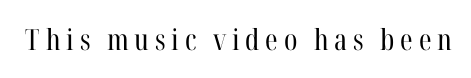
The image shows 29 px regular-weight, condensed serif type, upright; set unusually wide letter spacing (+0.2 em), not underlined; high stroke contrast and a medium x-height.
